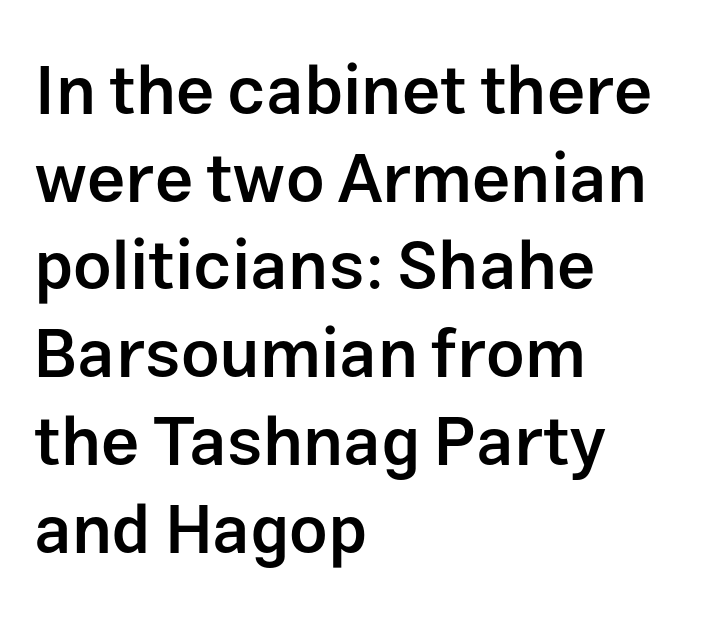
The image shows 68 px semibold sans-serif type, upright; set left-aligned, normal line spacing (1.29x), normal letter spacing, not underlined; low stroke contrast and a medium x-height.
